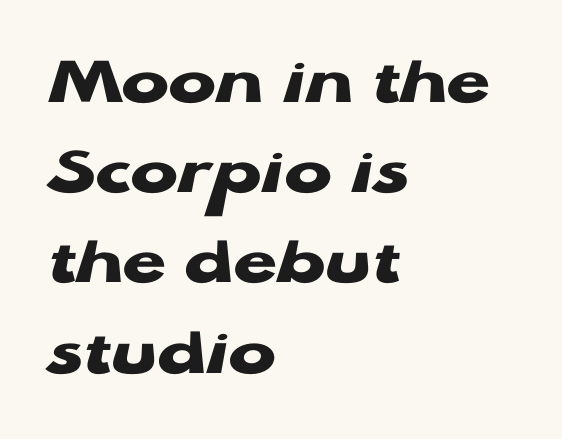
The image shows 71 px heavy, wide sans-serif type, upright; set left-aligned, normal line spacing (1.27x), normal letter spacing, not underlined; low stroke contrast and a medium x-height.
